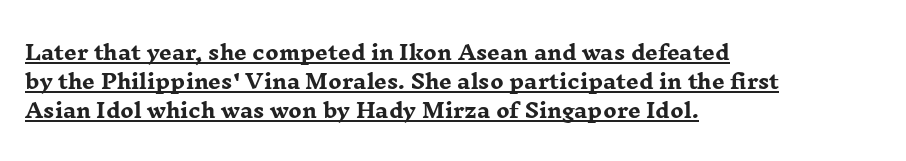
The image shows 20 px bold type, upright; set left-aligned, normal line spacing (1.45x), normal letter spacing, underlined.
